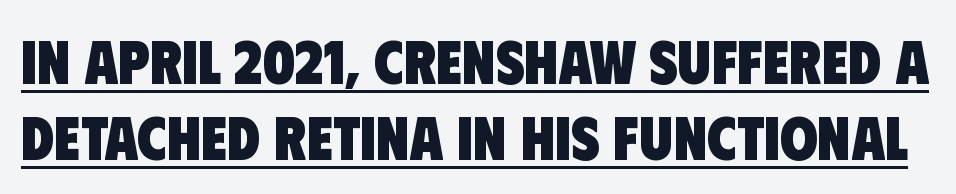
Q: Is the text bold? A: Yes.
Q: Is the typeface a serif or a sans-serif typeface? A: Sans-serif.
Q: Is the text underlined? A: Yes.
Q: Is the spacing between letters normal or unusually wide? A: Normal.
Q: Width (condensed, normal, or wide)? A: Condensed.
Q: Stroke contrast? A: Low.
Q: x-height? A: Large.
Q: Monospaced? A: No.
